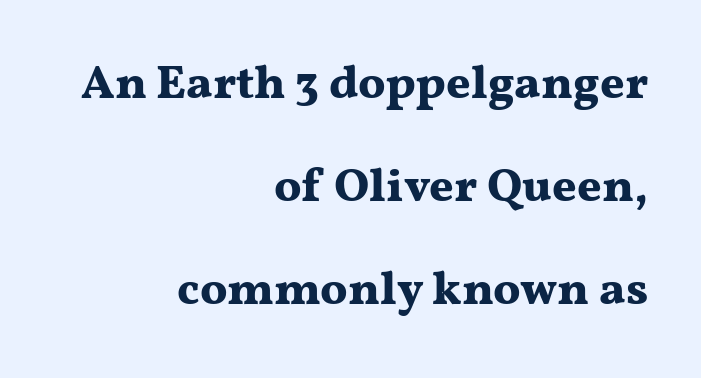
Alignment: flush right. Is this a fixed-width face? No — the glyphs have proportional, varying widths. Successive baselines arrive slowly, with a big drop between each. Weight check: bold — yes, fully. Each row of text sits above clean, open space. Style check: upright.
